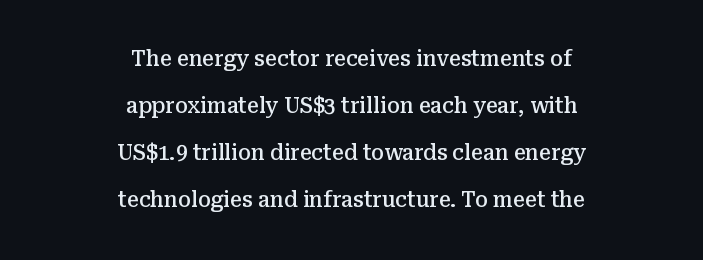
The image shows 21 px text type, upright; set centered, loose line spacing (2.24x), normal letter spacing, not underlined.
